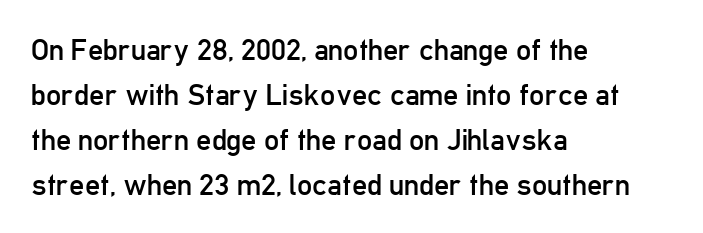
The image shows 30 px regular-weight, condensed sans-serif type, upright; set left-aligned, normal line spacing (1.5x), normal letter spacing, not underlined; low stroke contrast and a medium x-height.
